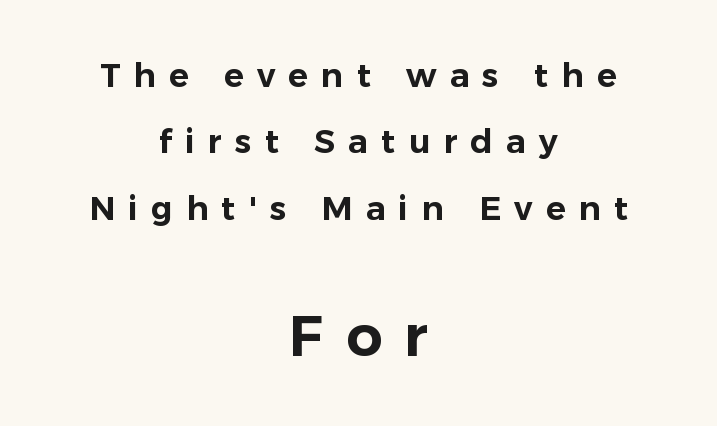
Q: Is the text italic (slanted)? A: No, it is upright.
Q: Is the typeface a serif or a sans-serif typeface? A: Sans-serif.
Q: Is the text underlined? A: No.
Q: How is the paragraph aligned? A: Centered.
Q: Is the spacing between letters normal or unusually wide? A: Unusually wide.
Q: Is the spacing between lines tight, normal or loose? A: Loose.
Q: Which block of text is set in a larger size, the first (top) or the second (bottom)? A: The second (bottom) one.
Q: Width (condensed, normal, or wide)? A: Normal.
Q: Stroke contrast? A: Low.
Q: x-height? A: Medium.
Q: Monospaced? A: No.
